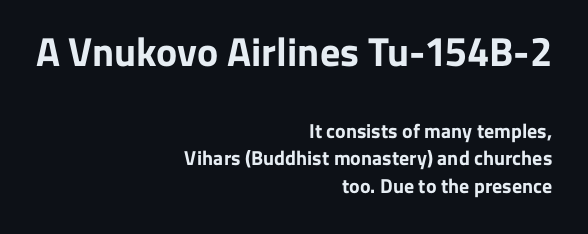
The image shows 40 px bold sans-serif type, upright; set right-aligned, normal line spacing (1.37x), normal letter spacing, not underlined; the first (top) block is 2.0x larger; low stroke contrast and a medium x-height.
